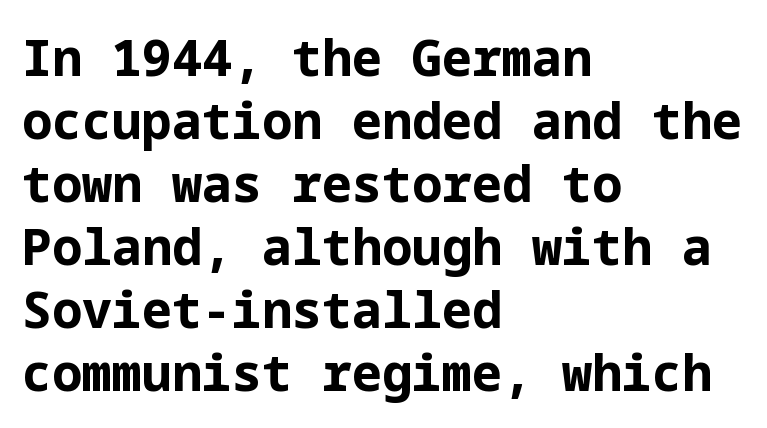
The image shows 50 px bold sans-serif type, upright; set left-aligned, normal line spacing (1.26x), normal letter spacing, not underlined; low stroke contrast and a medium x-height.
